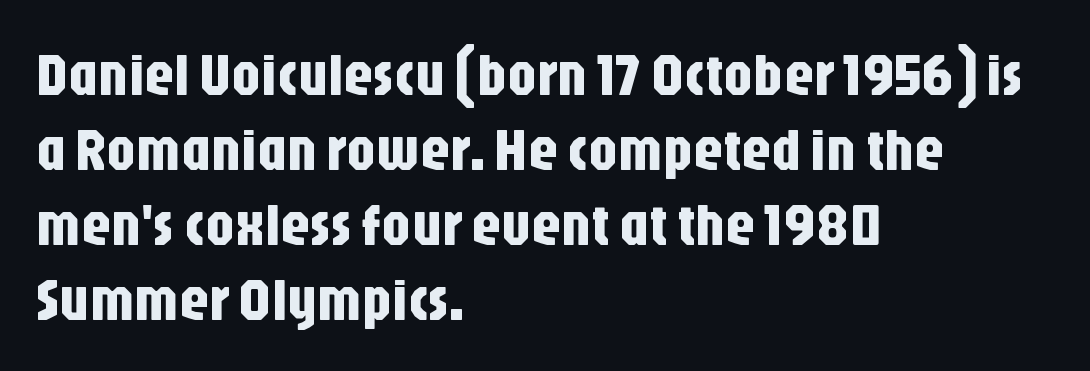
The image shows 59 px condensed sans-serif type, upright; set left-aligned, normal line spacing (1.27x), normal letter spacing, not underlined; low stroke contrast and a large x-height.
